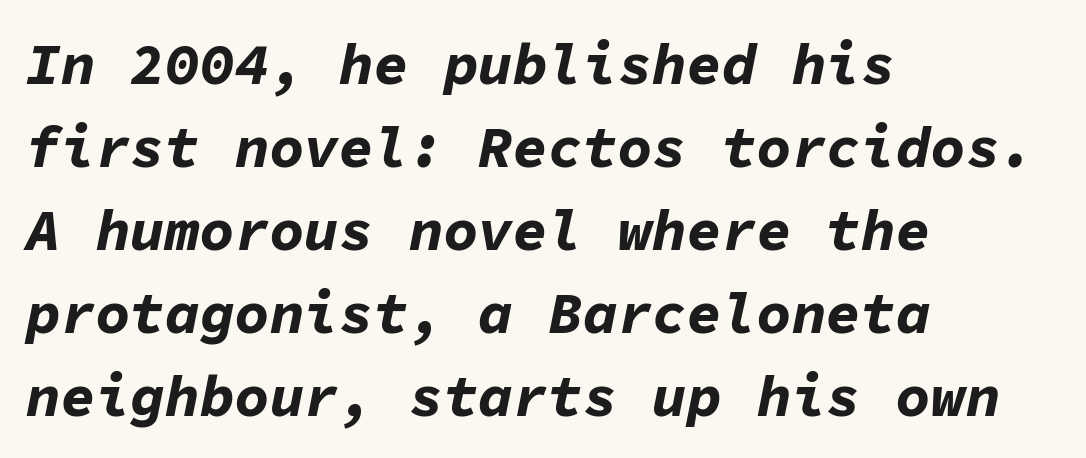
{"italic": "yes", "lean": "right", "slant_degrees": 11, "bold": "yes", "weight": "bold", "width": "normal", "stroke_contrast": "low", "x_height": "medium", "monospaced": "yes", "underline": "no", "align": "left", "line_spacing": "normal", "line_spacing_ratio": 1.43, "letter_spacing": "normal", "letter_spacing_em": 0.0, "glyph_px": 58}
